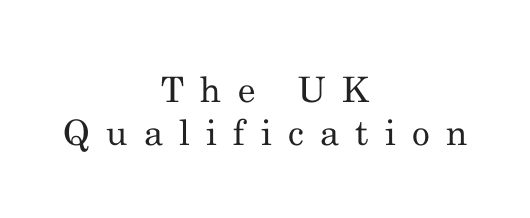
Compared with a flush-left layout, this one balances lines on the center instead. Stems here are at most as thick as an everyday book face. These lines are rendered in a variable-pitch font. Is there any slant? The stems are plumb. Stroke terminals: seriffed.
